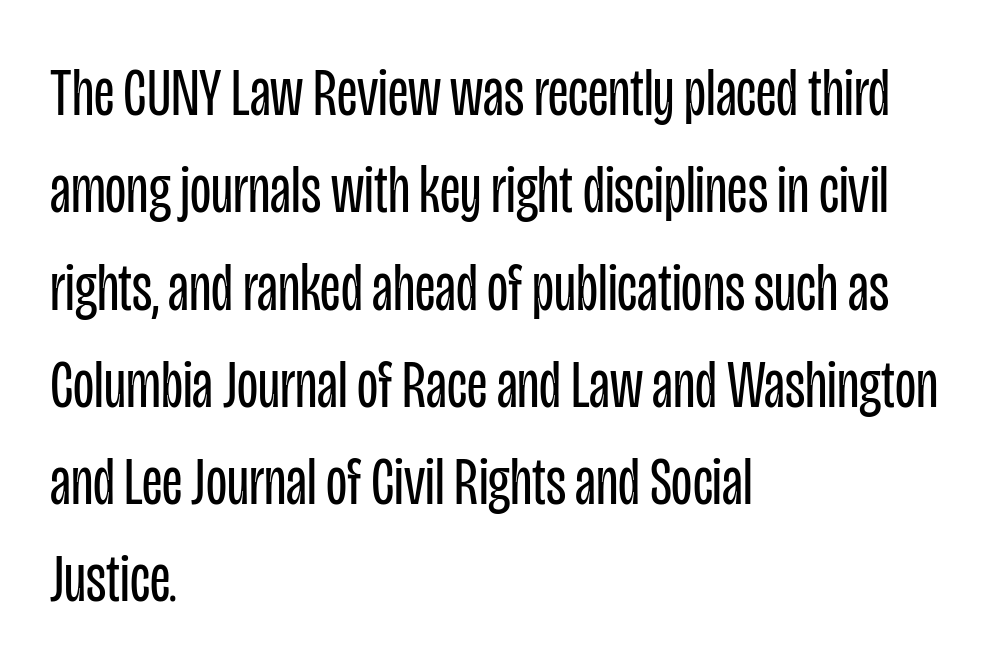
A sans-serif font was chosen for this passage. The horizontal fit of the characters is conventional and even. Note the varied advance widths — an 'i' is clearly narrower than an 'm'. The text block is weighted toward the left margin, trailing off unevenly rightward. Unlike italic type, these characters show no tilt at all. This sample keeps an unexceptional amount of space between lines.
